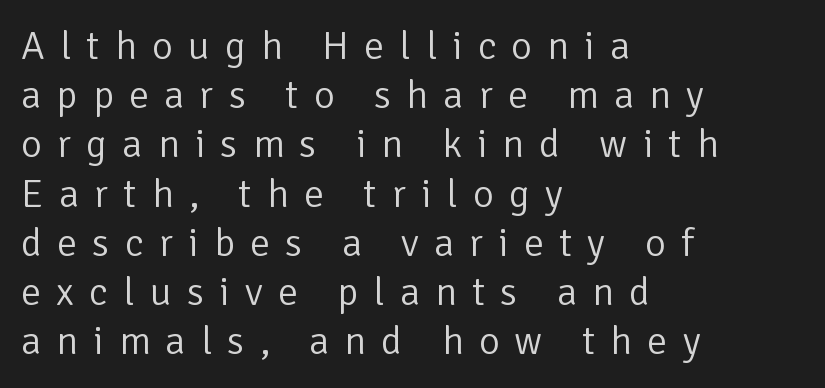
Q: Is the text bold? A: No.
Q: Is the text italic (slanted)? A: No, it is upright.
Q: Is the typeface a serif or a sans-serif typeface? A: Sans-serif.
Q: Is the text underlined? A: No.
Q: How is the paragraph aligned? A: Left-aligned.
Q: Is the spacing between letters normal or unusually wide? A: Unusually wide.
Q: Width (condensed, normal, or wide)? A: Normal.
Q: Stroke contrast? A: Low.
Q: x-height? A: Medium.
Q: Monospaced? A: No.
